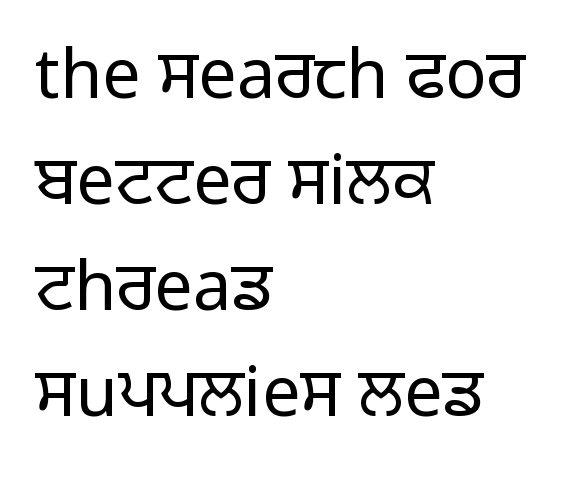
{"serif": "no", "italic": "no", "bold": "no", "weight": "regular", "width": "normal", "stroke_contrast": "low", "x_height": "medium", "monospaced": "no", "underline": "no", "align": "left", "line_spacing": "normal", "line_spacing_ratio": 1.56, "letter_spacing": "normal", "letter_spacing_em": 0.0, "glyph_px": 68}
